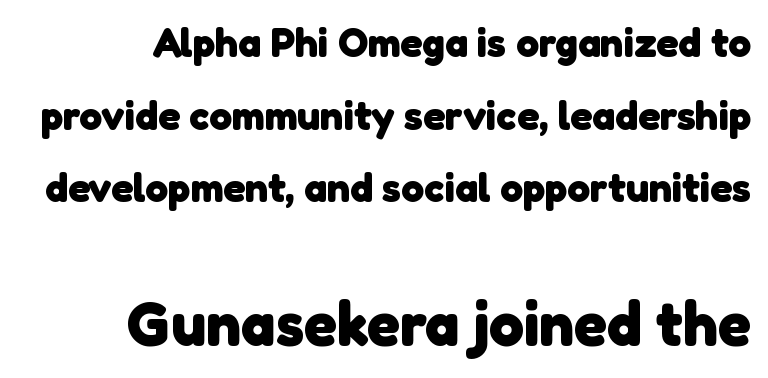
{"serif": "no", "bold": "yes", "weight": "heavy", "width": "normal", "stroke_contrast": "low", "x_height": "medium", "monospaced": "no", "underline": "no", "line_spacing_ratio": 1.77, "letter_spacing": "normal", "letter_spacing_em": 0.0, "larger_block": "second", "size_ratio": 1.51, "glyph_px": 62}
